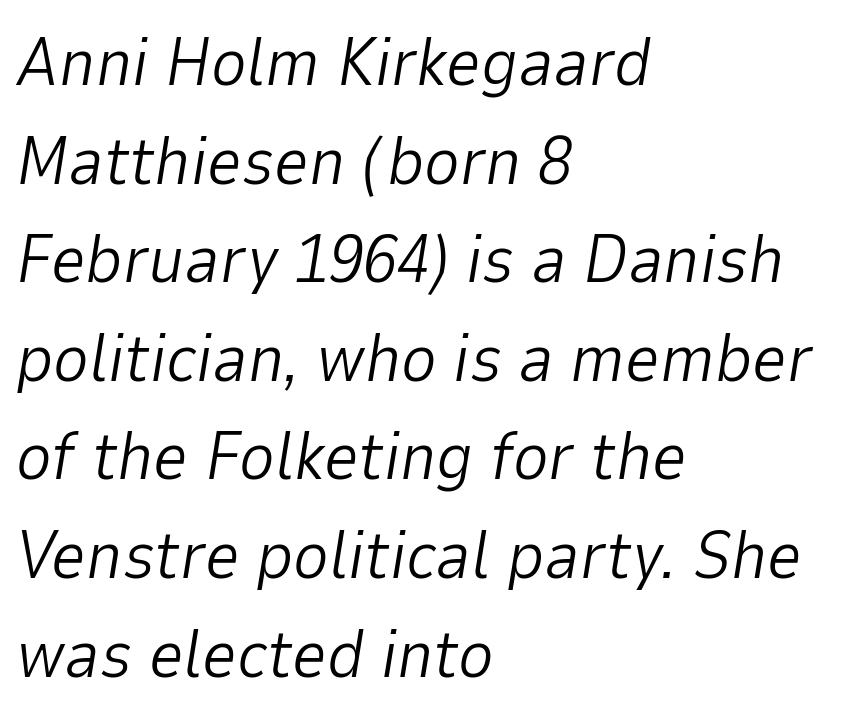
Q: Is the text bold? A: No.
Q: Is the text italic (slanted)? A: Yes, it leans right by about 9 degrees.
Q: Is the text underlined? A: No.
Q: How is the paragraph aligned? A: Left-aligned.
Q: Is the spacing between letters normal or unusually wide? A: Normal.
Q: Is the spacing between lines tight, normal or loose? A: Normal.
Q: Width (condensed, normal, or wide)? A: Normal.
Q: Stroke contrast? A: Low.
Q: x-height? A: Medium.
Q: Monospaced? A: No.
